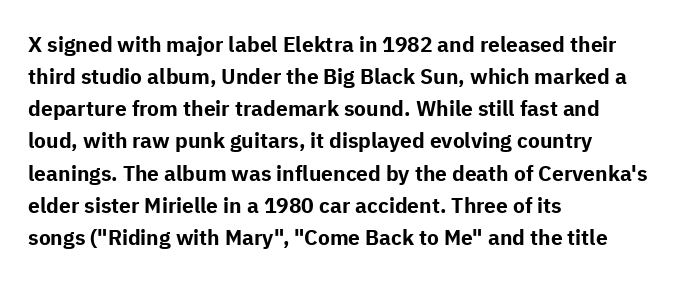
Q: Is the text bold? A: Yes.
Q: Is the text italic (slanted)? A: No, it is upright.
Q: Is the text underlined? A: No.
Q: How is the paragraph aligned? A: Left-aligned.
Q: Is the spacing between letters normal or unusually wide? A: Normal.
Q: Is the spacing between lines tight, normal or loose? A: Normal.
